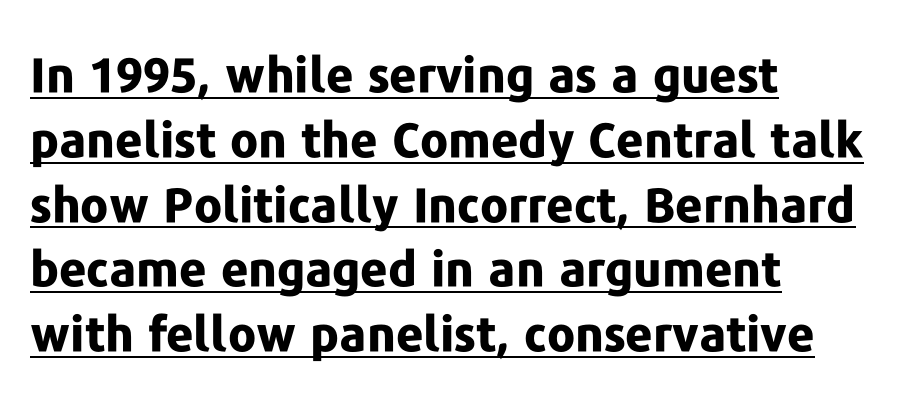
Q: Is the text bold? A: Yes.
Q: Is the text italic (slanted)? A: No, it is upright.
Q: Is the typeface a serif or a sans-serif typeface? A: Sans-serif.
Q: Is the text underlined? A: Yes.
Q: How is the paragraph aligned? A: Left-aligned.
Q: Is the spacing between letters normal or unusually wide? A: Normal.
Q: Is the spacing between lines tight, normal or loose? A: Normal.
Q: Width (condensed, normal, or wide)? A: Normal.
Q: Stroke contrast? A: Low.
Q: x-height? A: Medium.
Q: Monospaced? A: No.
